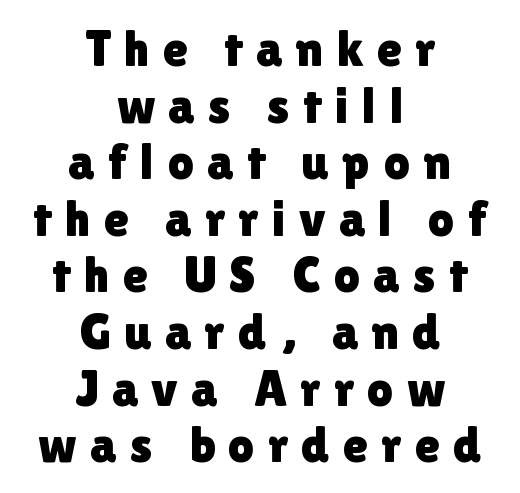
Q: Is the text italic (slanted)? A: No, it is upright.
Q: Is the typeface a serif or a sans-serif typeface? A: Sans-serif.
Q: Is the text underlined? A: No.
Q: How is the paragraph aligned? A: Centered.
Q: Is the spacing between letters normal or unusually wide? A: Unusually wide.
Q: Is the spacing between lines tight, normal or loose? A: Tight.
Q: Width (condensed, normal, or wide)? A: Normal.
Q: x-height? A: Medium.
Q: Monospaced? A: No.
